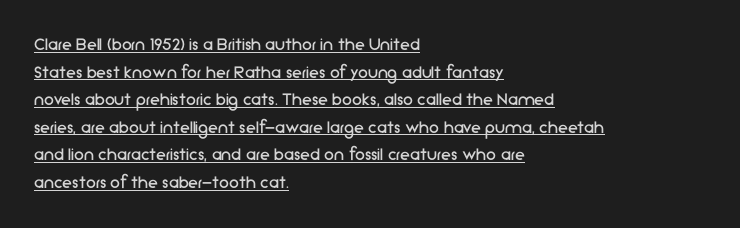
The image shows 20 px text type, upright; set left-aligned, normal line spacing (1.38x), normal letter spacing, underlined.
